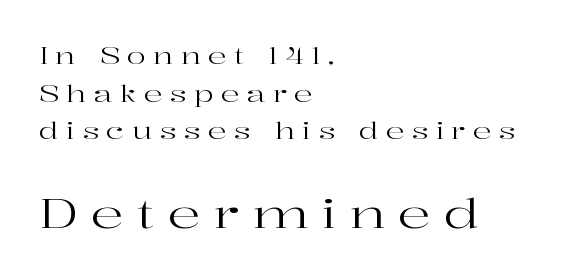
Q: Is the text bold? A: No.
Q: Is the text italic (slanted)? A: No, it is upright.
Q: Is the typeface a serif or a sans-serif typeface? A: Serif.
Q: Is the text underlined? A: No.
Q: How is the paragraph aligned? A: Left-aligned.
Q: Is the spacing between letters normal or unusually wide? A: Unusually wide.
Q: Is the spacing between lines tight, normal or loose? A: Normal.
Q: Which block of text is set in a larger size, the first (top) or the second (bottom)? A: The second (bottom) one.
Q: Width (condensed, normal, or wide)? A: Wide.
Q: Stroke contrast? A: High.
Q: x-height? A: Medium.
Q: Monospaced? A: No.
